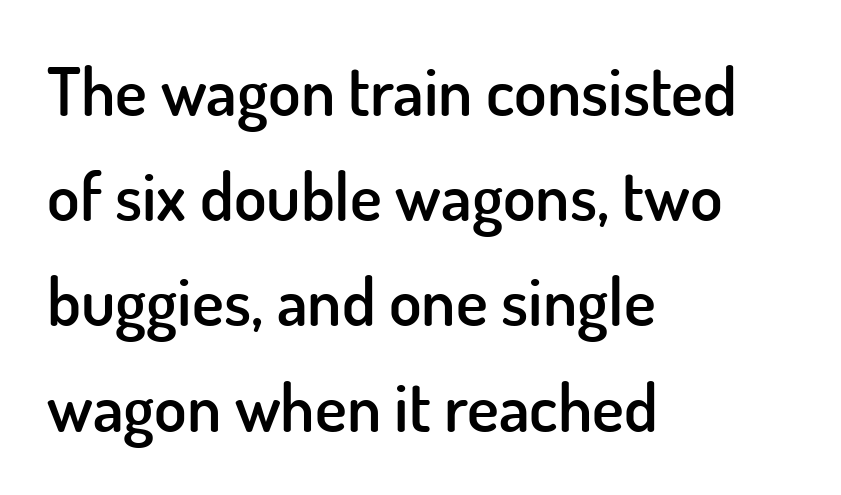
The image shows 67 px semibold sans-serif type, upright; set left-aligned, normal line spacing (1.57x), normal letter spacing, not underlined; low stroke contrast and a small x-height.
